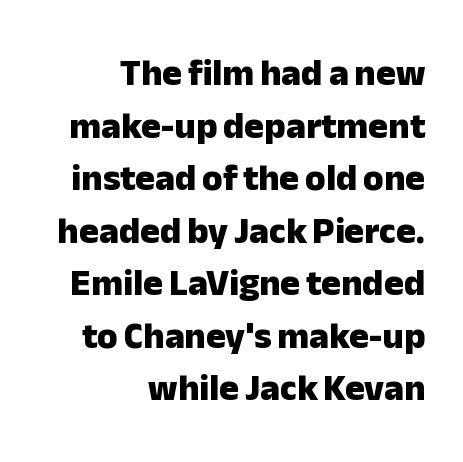
The image shows 37 px heavy sans-serif type, upright; set right-aligned, normal line spacing (1.42x), normal letter spacing, not underlined; low stroke contrast and a medium x-height.
